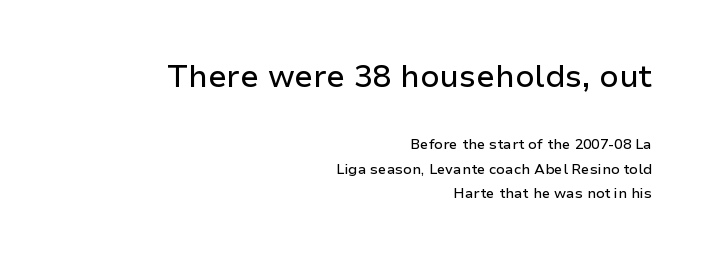
No word sits above an underline. Examine the stroke ends and you'll find no serifs. Each letter keeps its own natural width here, so spacing adapts to shape. Do the letters lean? They stand straight. Does the bottom block carry the larger type? No, the top block does. The face used here is rendered with its standard letterfit.
